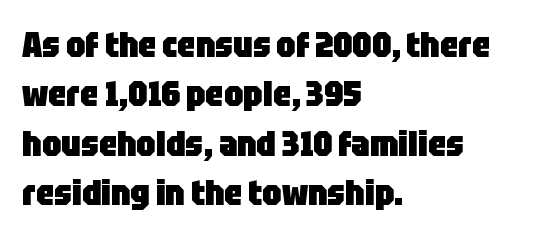
{"serif": "no", "italic": "no", "bold": "yes", "weight": "heavy", "width": "condensed", "stroke_contrast": "low", "x_height": "large", "monospaced": "no", "underline": "no", "align": "left", "line_spacing": "normal", "line_spacing_ratio": 1.41, "letter_spacing": "normal", "letter_spacing_em": 0.0, "glyph_px": 35}
